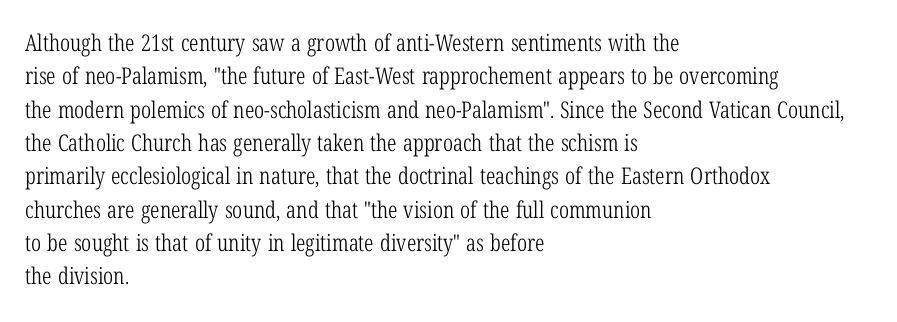
{"italic": "no", "bold": "no", "underline": "no", "align": "left", "line_spacing": "normal", "line_spacing_ratio": 1.45, "letter_spacing": "normal", "letter_spacing_em": 0.0, "glyph_px": 23}
